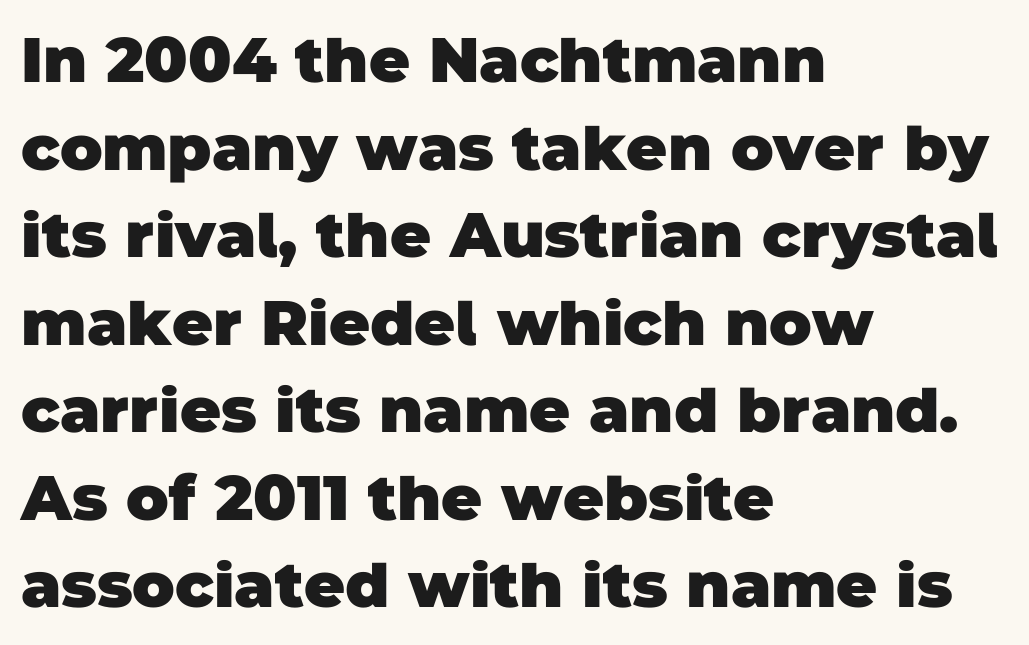
{"serif": "no", "bold": "yes", "weight": "heavy", "width": "normal", "stroke_contrast": "low", "x_height": "large", "monospaced": "no", "underline": "no", "align": "left", "line_spacing": "normal", "line_spacing_ratio": 1.39, "letter_spacing": "normal", "letter_spacing_em": 0.0, "glyph_px": 63}
